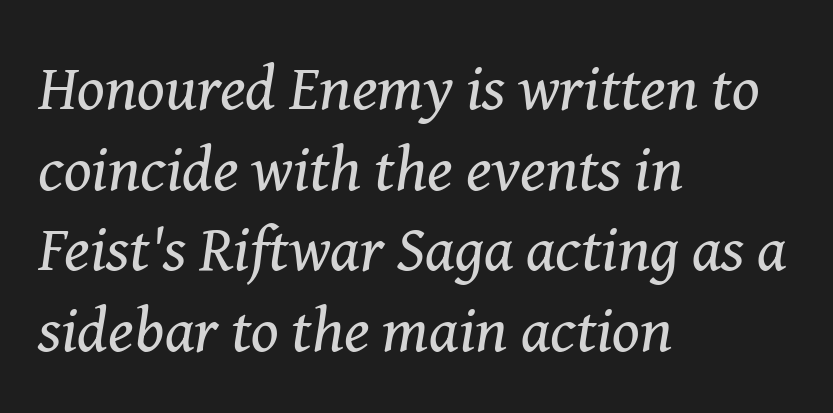
The image shows 64 px regular-weight serif type, italic (leaning right); set left-aligned, normal line spacing (1.26x), normal letter spacing, not underlined; medium stroke contrast and a medium x-height.
